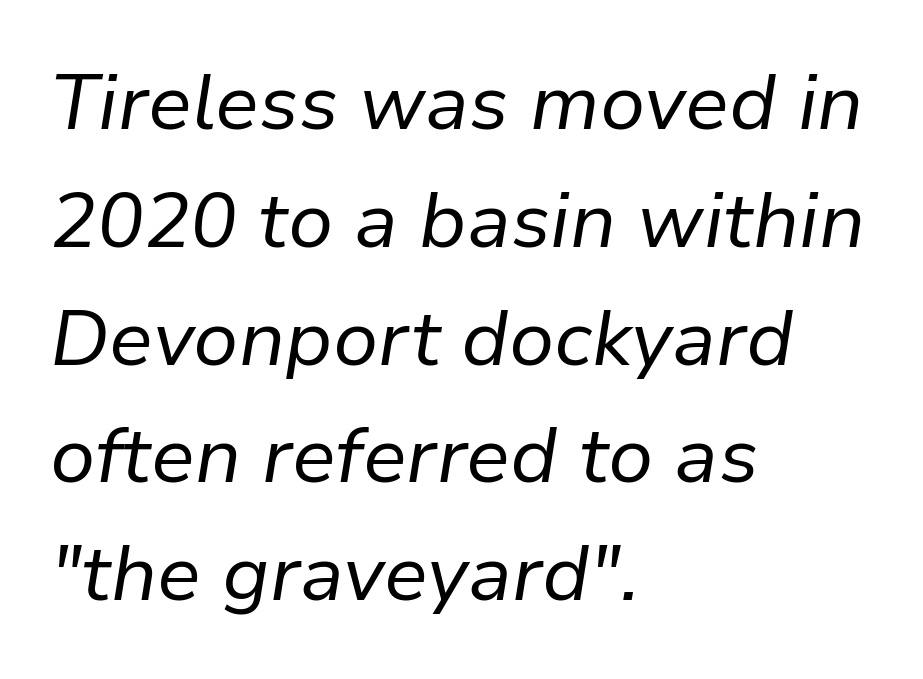
Q: Is the text bold? A: No.
Q: Is the text italic (slanted)? A: Yes, it leans right by about 9 degrees.
Q: Is the text underlined? A: No.
Q: How is the paragraph aligned? A: Left-aligned.
Q: Is the spacing between letters normal or unusually wide? A: Normal.
Q: Is the spacing between lines tight, normal or loose? A: Normal.
Q: Width (condensed, normal, or wide)? A: Normal.
Q: Stroke contrast? A: Low.
Q: x-height? A: Medium.
Q: Monospaced? A: No.
